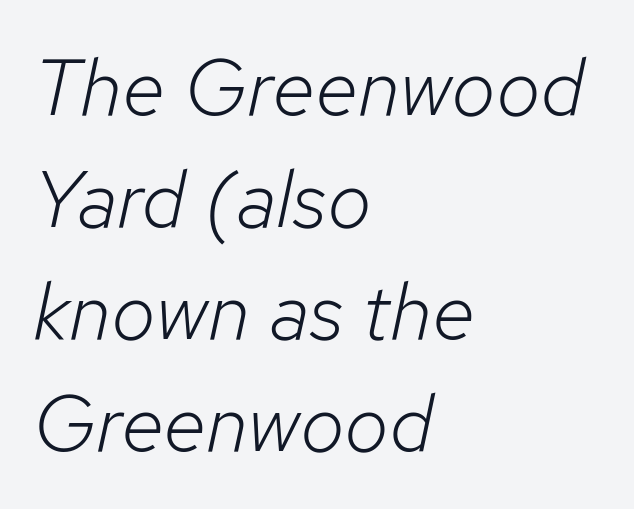
Q: Is the text bold? A: No.
Q: Is the text italic (slanted)? A: Yes, it leans right by about 12 degrees.
Q: Is the text underlined? A: No.
Q: How is the paragraph aligned? A: Left-aligned.
Q: Is the spacing between letters normal or unusually wide? A: Normal.
Q: Is the spacing between lines tight, normal or loose? A: Normal.
Q: Width (condensed, normal, or wide)? A: Normal.
Q: Stroke contrast? A: Low.
Q: x-height? A: Medium.
Q: Monospaced? A: No.
